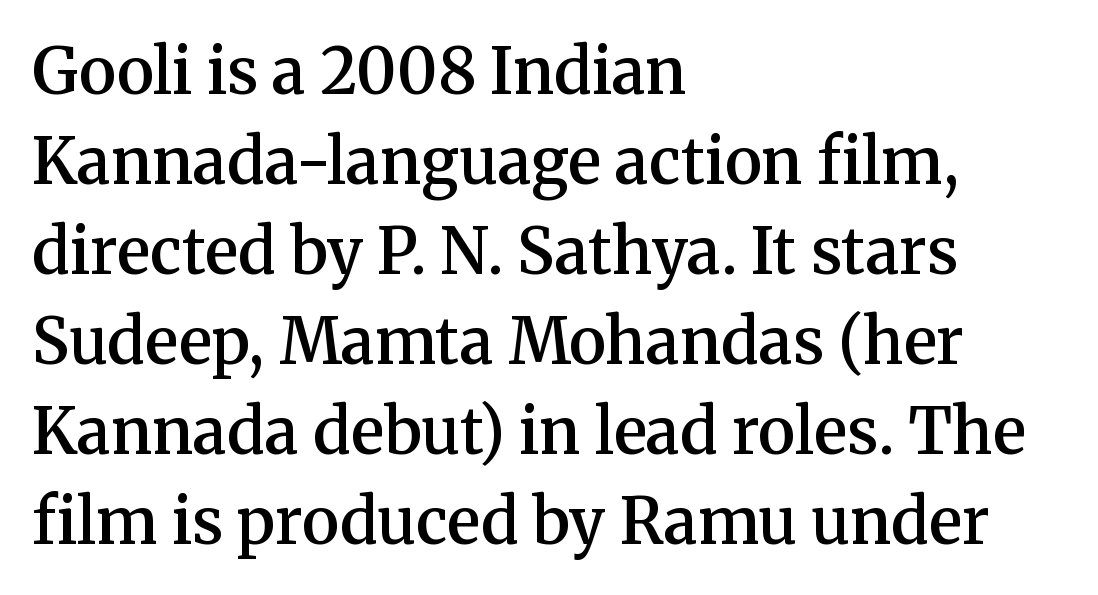
{"serif": "yes", "italic": "no", "bold": "semi", "weight": "semibold", "width": "normal", "stroke_contrast": "medium", "x_height": "medium", "monospaced": "no", "underline": "no", "align": "left", "line_spacing": "normal", "line_spacing_ratio": 1.43, "letter_spacing": "normal", "letter_spacing_em": 0.0, "glyph_px": 63}
